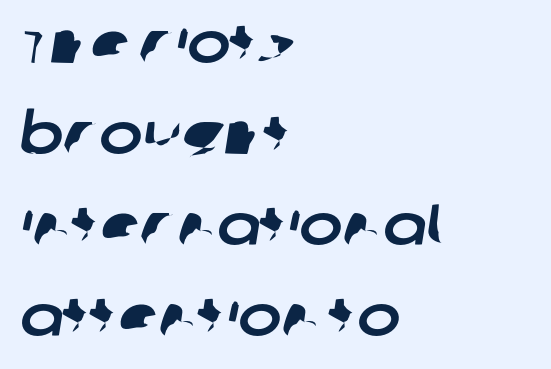
{"serif": "no", "width": "normal", "stroke_contrast": "low", "x_height": "large", "monospaced": "no", "underline": "no", "align": "left", "line_spacing": "normal", "line_spacing_ratio": 1.57, "letter_spacing": "normal", "letter_spacing_em": 0.0, "glyph_px": 58}
